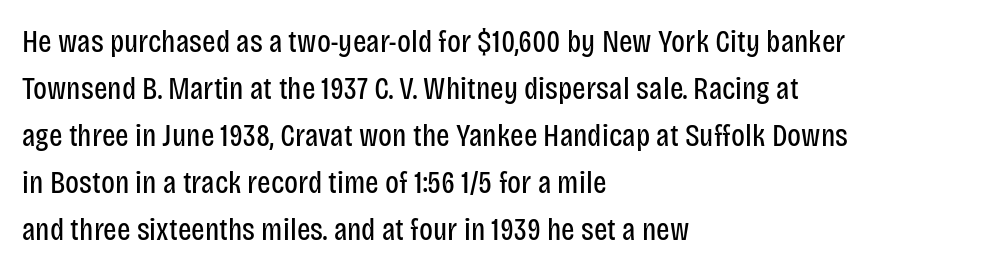
Here the designer chose a conventional face with non-uniform glyph widths. Serif or sans? Sans — the stroke terminals are bare. The lines sit at an ordinary, default distance from one another. Italic: no, the glyphs are upright roman. Letters rest on an invisible, unmarked baseline.
